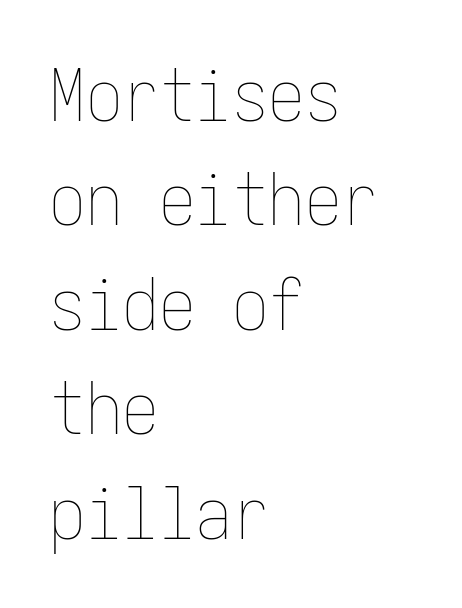
Q: Is the text bold? A: No.
Q: Is the text italic (slanted)? A: No, it is upright.
Q: Is the text underlined? A: No.
Q: How is the paragraph aligned? A: Left-aligned.
Q: Is the spacing between letters normal or unusually wide? A: Normal.
Q: Is the spacing between lines tight, normal or loose? A: Normal.
Q: Width (condensed, normal, or wide)? A: Condensed.
Q: Stroke contrast? A: Low.
Q: x-height? A: Medium.
